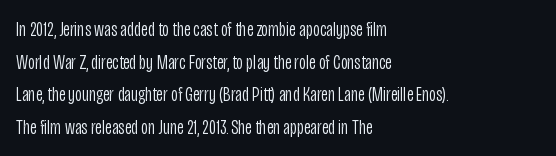
The image shows 21 px text type, upright; set left-aligned, normal line spacing (1.55x), normal letter spacing, not underlined.
